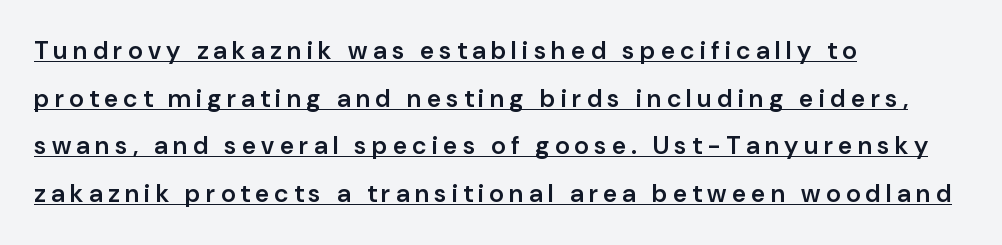
The block of text is sparse from top to bottom, with ample space between rows. The rag falls on the right side of this text block. Between one letter and the next there's a generous, obvious gap. A fair bit of extra ink — the face is semibold, not bold. Does a line run under the words? Yes, clearly. Designer's note — italics off, roman on.
